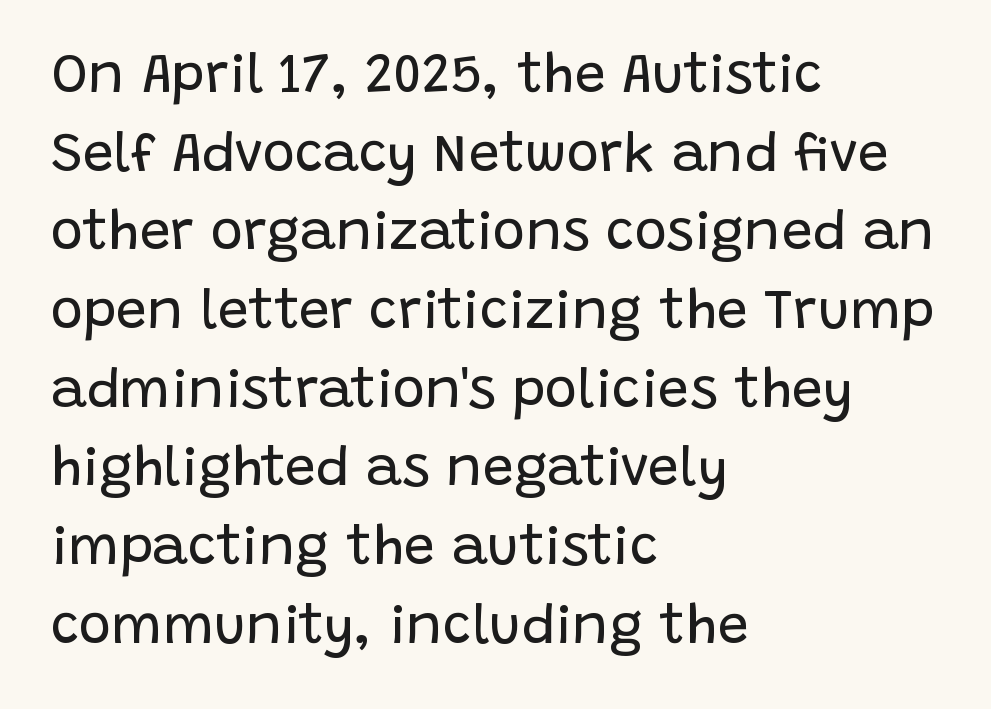
{"serif": "no", "italic": "no", "bold": "no", "weight": "regular", "width": "normal", "stroke_contrast": "low", "x_height": "large", "monospaced": "no", "underline": "no", "align": "left", "line_spacing": "normal", "line_spacing_ratio": 1.43, "letter_spacing": "normal", "letter_spacing_em": 0.0, "glyph_px": 55}
